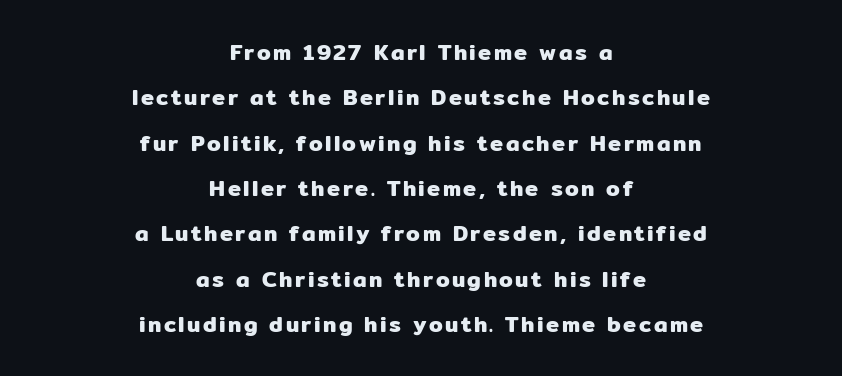
Q: Is the text italic (slanted)? A: No, it is upright.
Q: Is the text underlined? A: No.
Q: How is the paragraph aligned? A: Centered.
Q: Is the spacing between lines tight, normal or loose? A: Loose.
